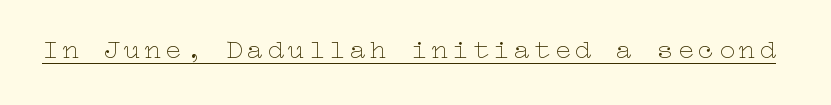
{"italic": "no", "bold": "no", "underline": "yes", "glyph_px": 27}
